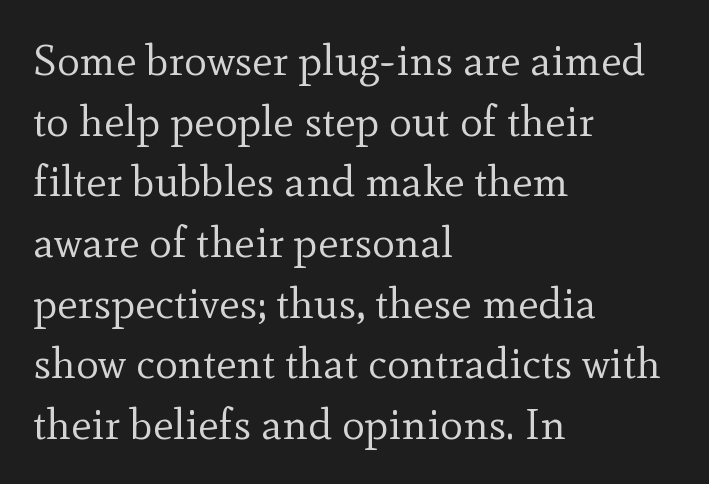
Q: Is the text bold? A: No.
Q: Is the text italic (slanted)? A: No, it is upright.
Q: Is the typeface a serif or a sans-serif typeface? A: Serif.
Q: Is the text underlined? A: No.
Q: How is the paragraph aligned? A: Left-aligned.
Q: Is the spacing between letters normal or unusually wide? A: Normal.
Q: Is the spacing between lines tight, normal or loose? A: Normal.
Q: Width (condensed, normal, or wide)? A: Normal.
Q: x-height? A: Small.
Q: Monospaced? A: No.
